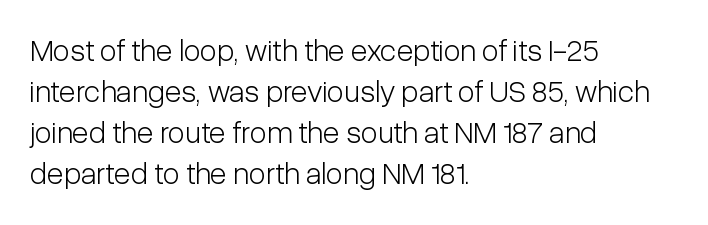
{"serif": "no", "italic": "no", "bold": "no", "weight": "light", "width": "condensed", "stroke_contrast": "low", "x_height": "medium", "monospaced": "no", "underline": "no", "align": "left", "line_spacing": "normal", "line_spacing_ratio": 1.32, "letter_spacing": "normal", "letter_spacing_em": 0.0, "glyph_px": 31}
